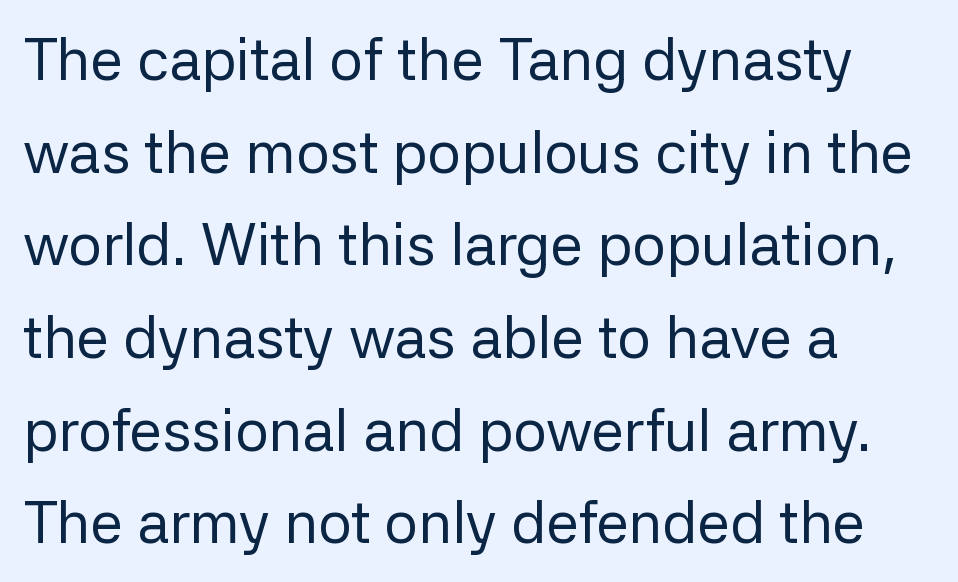
{"serif": "no", "italic": "no", "bold": "no", "weight": "regular", "width": "normal", "stroke_contrast": "low", "x_height": "medium", "monospaced": "no", "underline": "no", "align": "left", "line_spacing": "normal", "line_spacing_ratio": 1.57, "letter_spacing": "normal", "letter_spacing_em": 0.0, "glyph_px": 59}
